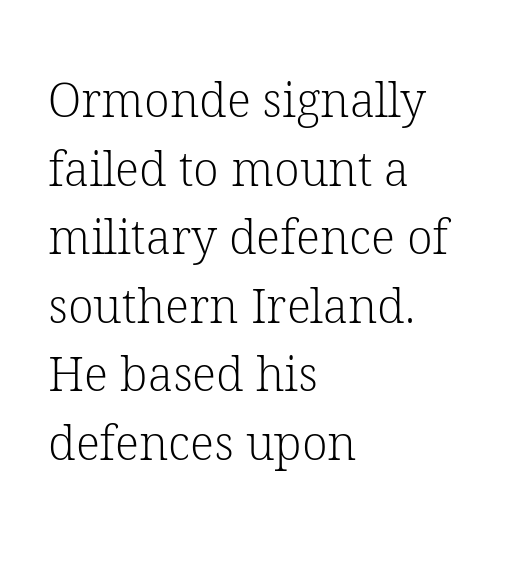
The image shows 47 px light serif type, upright; set left-aligned, normal line spacing (1.46x), normal letter spacing, not underlined; low stroke contrast and a medium x-height.
